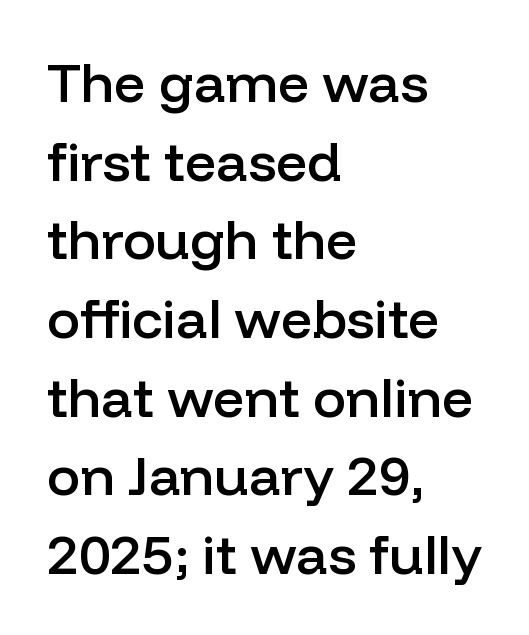
{"serif": "no", "italic": "no", "bold": "semi", "weight": "semibold", "width": "normal", "stroke_contrast": "low", "x_height": "medium", "monospaced": "no", "underline": "no", "align": "left", "line_spacing": "normal", "line_spacing_ratio": 1.43, "letter_spacing": "normal", "letter_spacing_em": 0.0, "glyph_px": 55}
